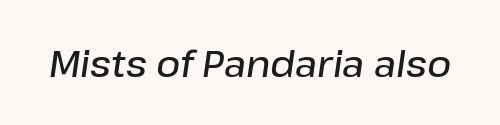
Q: Is the text bold? A: Semi-bold.
Q: Is the text italic (slanted)? A: Yes, it leans right by about 8 degrees.
Q: Is the text underlined? A: No.
Q: Is the spacing between letters normal or unusually wide? A: Normal.
Q: Width (condensed, normal, or wide)? A: Normal.
Q: Stroke contrast? A: Low.
Q: x-height? A: Medium.
Q: Monospaced? A: No.
